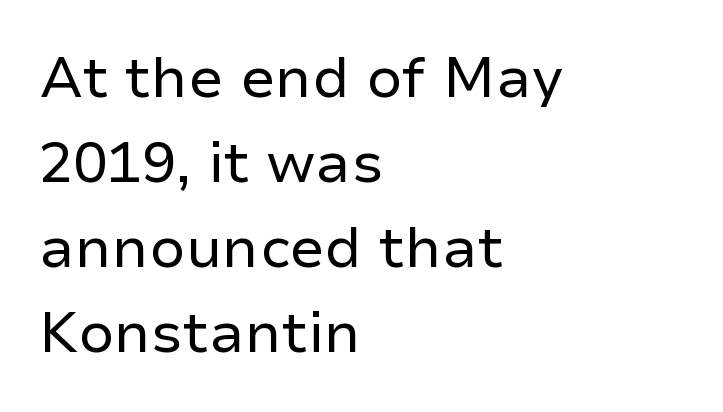
Are there feet on the stems? There aren't — it's a sans. This reads as an unemphasized weight, regular at the heaviest. Descenders hang freely into open space. The face used here is rendered with its standard letterfit. Leading: standard.
